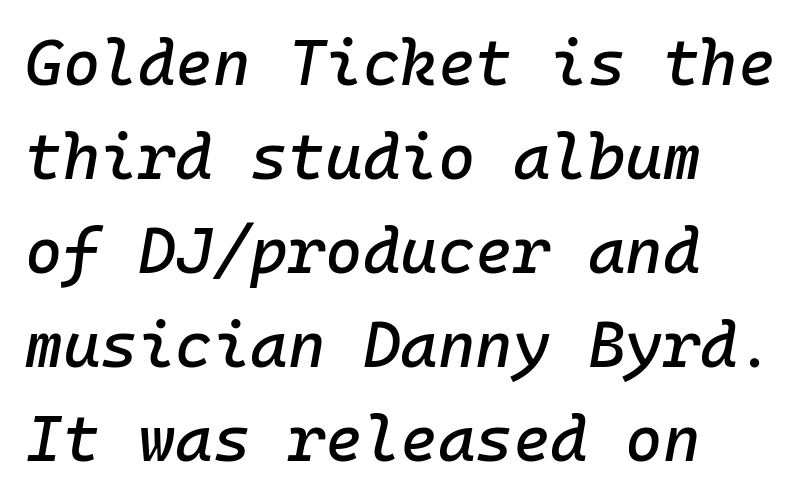
{"italic": "yes", "lean": "right", "slant_degrees": 10, "width": "normal", "stroke_contrast": "low", "x_height": "medium", "monospaced": "yes", "underline": "no", "align": "left", "line_spacing": "normal", "line_spacing_ratio": 1.47, "letter_spacing": "normal", "letter_spacing_em": 0.0, "glyph_px": 64}
